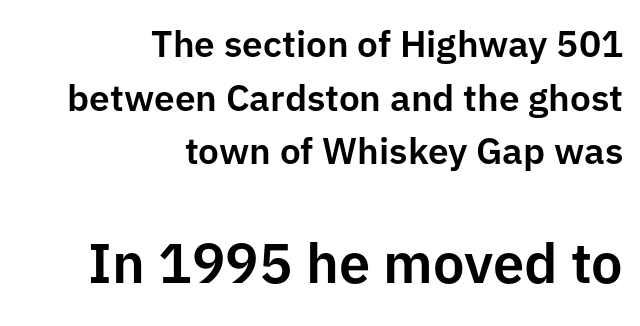
The image shows 56 px sans-serif type, upright; set right-aligned, normal line spacing (1.45x), normal letter spacing, not underlined; the second (bottom) block is 1.51x larger; low stroke contrast and a medium x-height.
